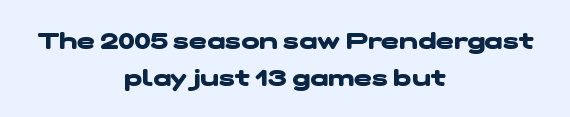
Plain, unruled lines of type. This block has exactly the height ordinary leading produces. These lines carry a lot of weight — the face is fully bold. Typeset on center — no edge is straight.
